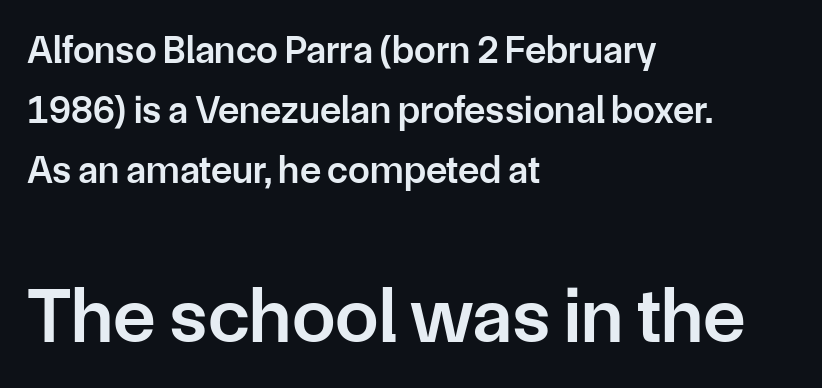
Q: Is the text bold? A: Semi-bold.
Q: Is the text italic (slanted)? A: No, it is upright.
Q: Is the typeface a serif or a sans-serif typeface? A: Sans-serif.
Q: Is the text underlined? A: No.
Q: How is the paragraph aligned? A: Left-aligned.
Q: Is the spacing between letters normal or unusually wide? A: Normal.
Q: Is the spacing between lines tight, normal or loose? A: Normal.
Q: Which block of text is set in a larger size, the first (top) or the second (bottom)? A: The second (bottom) one.
Q: Width (condensed, normal, or wide)? A: Normal.
Q: Stroke contrast? A: Low.
Q: x-height? A: Medium.
Q: Monospaced? A: No.
